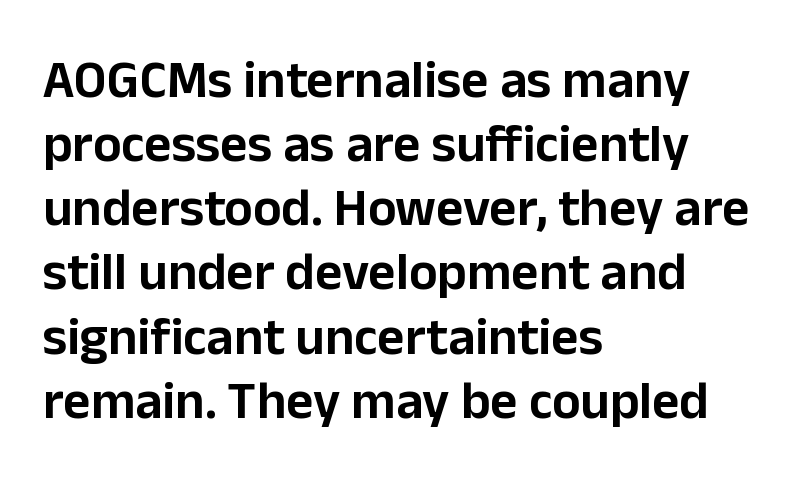
The image shows 53 px sans-serif type, upright; set left-aligned, line spacing 1.21x, normal letter spacing, not underlined; low stroke contrast and a medium x-height.
